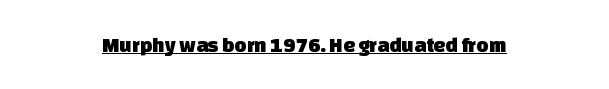
{"underline": "yes", "align": "center", "letter_spacing": "normal", "letter_spacing_em": 0.0, "glyph_px": 21}
